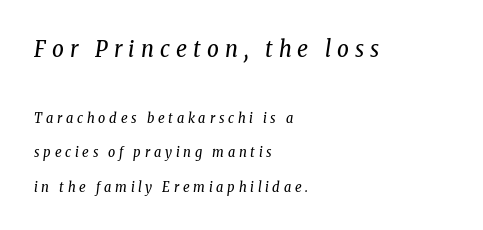
The image shows 23 px text type, italic (leaning right); set left-aligned, loose line spacing (2.46x), unusually wide letter spacing (+0.27 em), not underlined; the first (top) block is 1.64x larger.
